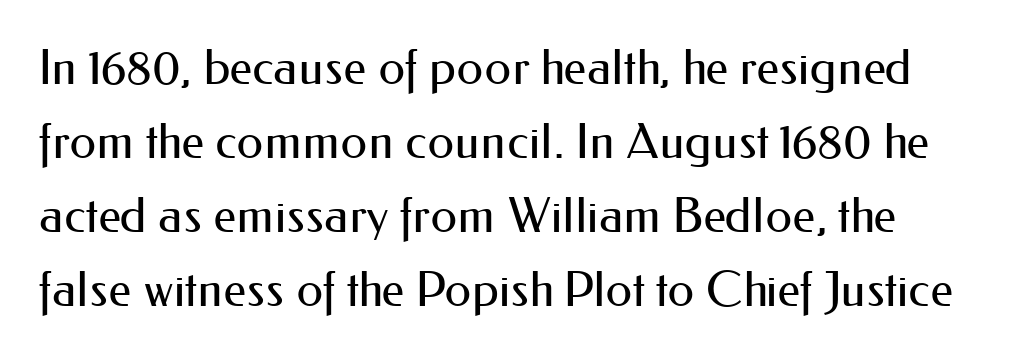
The image shows 48 px regular-weight sans-serif type, upright; set left-aligned, normal line spacing (1.54x), normal letter spacing, not underlined; medium stroke contrast and a small x-height.
